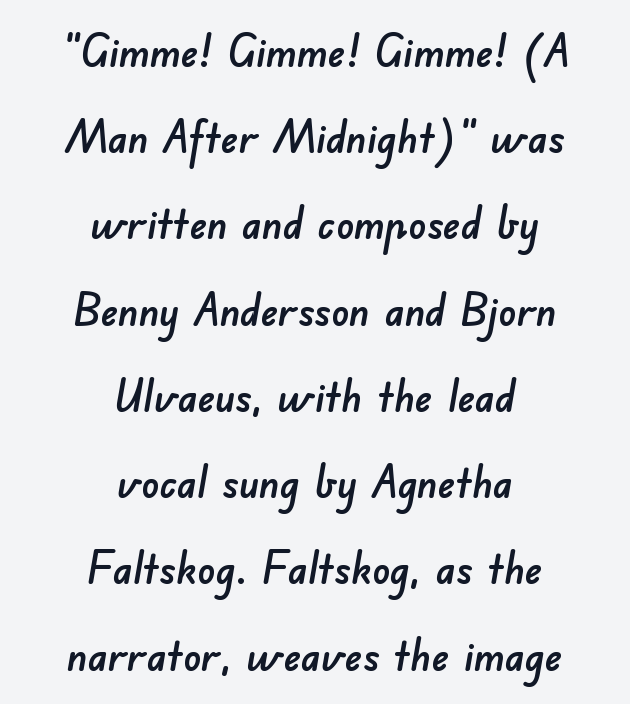
Q: Is the typeface a serif or a sans-serif typeface? A: Sans-serif.
Q: Is the text underlined? A: No.
Q: How is the paragraph aligned? A: Centered.
Q: Is the spacing between letters normal or unusually wide? A: Normal.
Q: Is the spacing between lines tight, normal or loose? A: Loose.
Q: Width (condensed, normal, or wide)? A: Normal.
Q: Stroke contrast? A: Low.
Q: x-height? A: Small.
Q: Monospaced? A: No.
